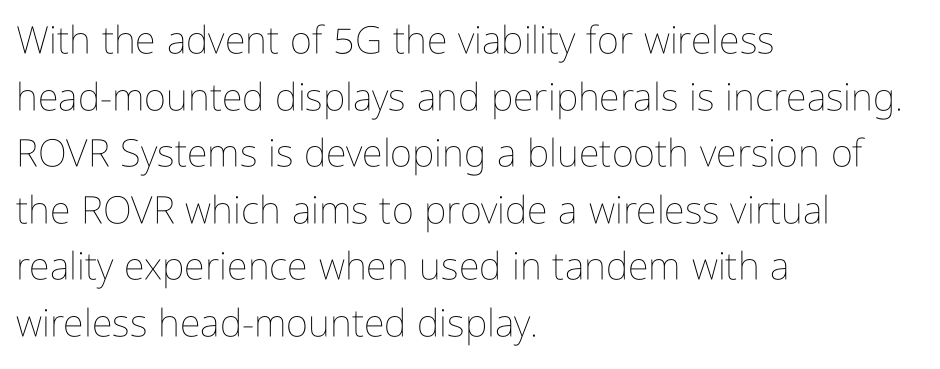
{"italic": "no", "bold": "no", "weight": "thin", "width": "condensed", "stroke_contrast": "low", "x_height": "medium", "monospaced": "no", "underline": "no", "align": "left", "line_spacing": "normal", "line_spacing_ratio": 1.49, "letter_spacing": "normal", "letter_spacing_em": 0.0, "glyph_px": 38}
